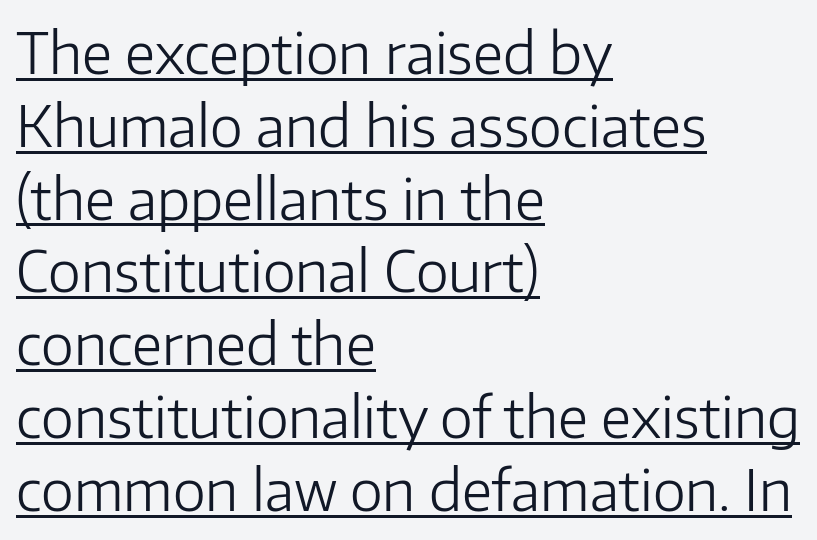
{"serif": "no", "italic": "no", "bold": "no", "weight": "light", "width": "normal", "stroke_contrast": "low", "x_height": "medium", "monospaced": "no", "underline": "yes", "align": "left", "line_spacing": "normal", "line_spacing_ratio": 1.3, "letter_spacing": "normal", "letter_spacing_em": 0.0, "glyph_px": 56}
